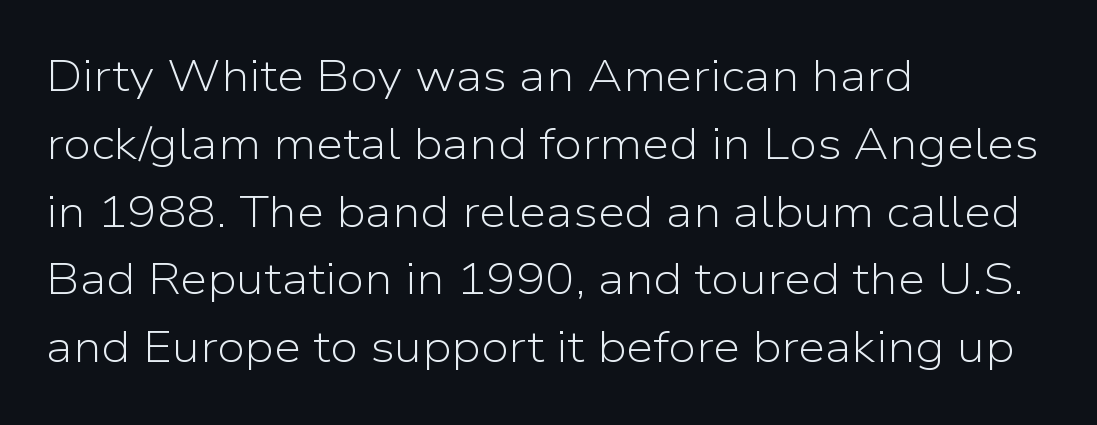
{"serif": "no", "italic": "no", "bold": "no", "weight": "light", "width": "normal", "stroke_contrast": "low", "x_height": "medium", "monospaced": "no", "underline": "no", "align": "left", "line_spacing": "normal", "line_spacing_ratio": 1.54, "letter_spacing": "normal", "letter_spacing_em": 0.0, "glyph_px": 44}
